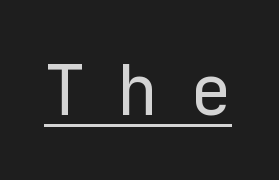
Q: Is the text bold? A: No.
Q: Is the text italic (slanted)? A: No, it is upright.
Q: Is the typeface a serif or a sans-serif typeface? A: Sans-serif.
Q: Is the text underlined? A: Yes.
Q: Is the spacing between letters normal or unusually wide? A: Unusually wide.
Q: Width (condensed, normal, or wide)? A: Normal.
Q: Stroke contrast? A: Low.
Q: x-height? A: Medium.
